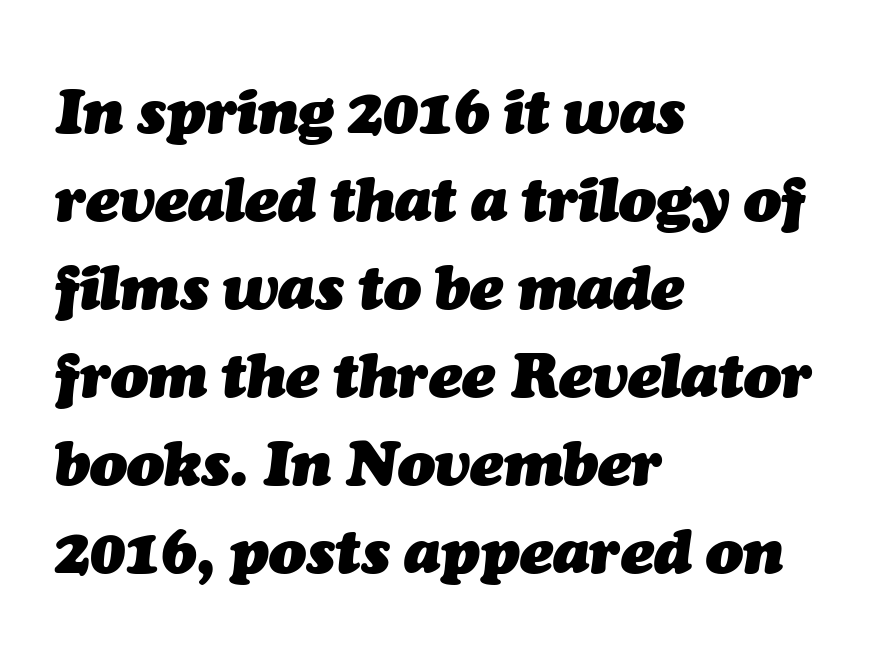
Q: Is the text bold? A: Yes.
Q: Is the text italic (slanted)? A: Yes, it leans right by about 7 degrees.
Q: Is the text underlined? A: No.
Q: How is the paragraph aligned? A: Left-aligned.
Q: Is the spacing between letters normal or unusually wide? A: Normal.
Q: Is the spacing between lines tight, normal or loose? A: Normal.
Q: Width (condensed, normal, or wide)? A: Normal.
Q: Stroke contrast? A: Medium.
Q: x-height? A: Medium.
Q: Monospaced? A: No.
